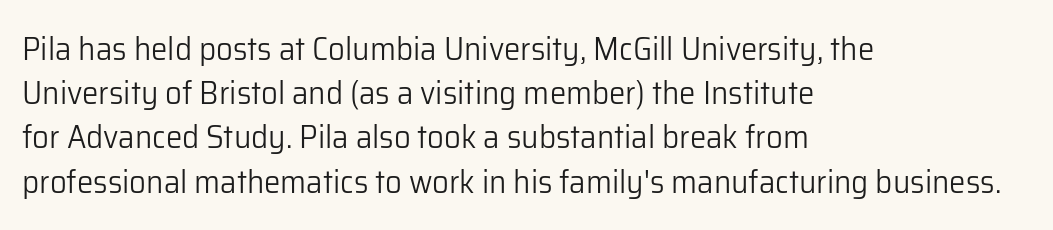
{"serif": "no", "italic": "no", "bold": "no", "weight": "light", "width": "normal", "stroke_contrast": "low", "x_height": "medium", "monospaced": "no", "underline": "no", "align": "left", "line_spacing": "normal", "line_spacing_ratio": 1.34, "letter_spacing": "normal", "letter_spacing_em": 0.0, "glyph_px": 33}
